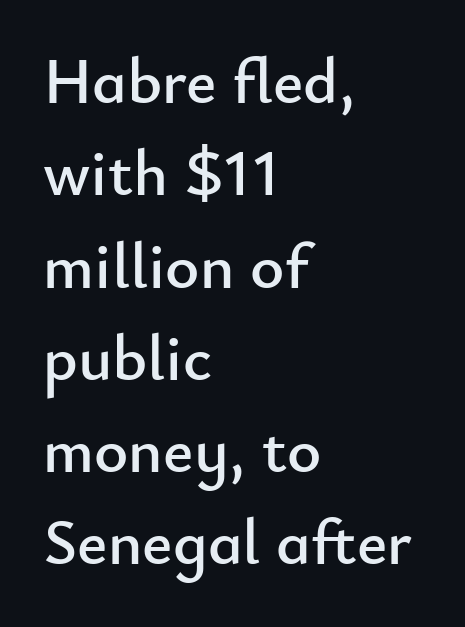
{"serif": "no", "italic": "no", "width": "normal", "stroke_contrast": "low", "x_height": "small", "monospaced": "no", "underline": "no", "align": "left", "line_spacing": "normal", "line_spacing_ratio": 1.42, "letter_spacing": "normal", "letter_spacing_em": 0.0, "glyph_px": 65}
